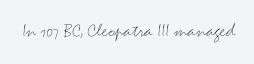
The image shows 20 px text type; set normal letter spacing, not underlined.
